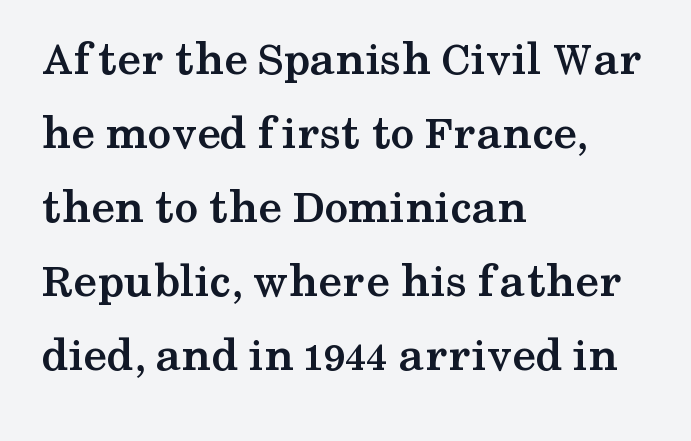
{"serif": "yes", "italic": "no", "bold": "yes", "weight": "semibold", "width": "wide", "stroke_contrast": "medium", "x_height": "medium", "monospaced": "no", "underline": "no", "align": "left", "line_spacing": "normal", "line_spacing_ratio": 1.54, "letter_spacing": "normal", "letter_spacing_em": 0.0, "glyph_px": 48}
